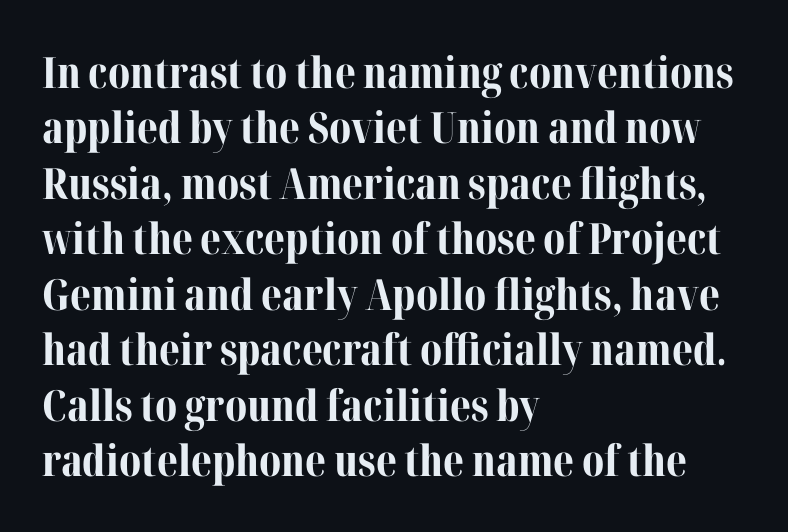
The image shows 43 px bold serif type, upright; set left-aligned, normal line spacing (1.29x), normal letter spacing, not underlined; medium stroke contrast and a medium x-height.
